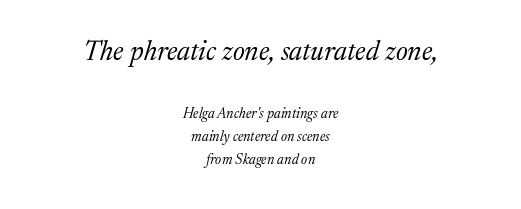
Q: Is the text bold? A: No.
Q: Is the text italic (slanted)? A: Yes, it leans right by about 17 degrees.
Q: Is the text underlined? A: No.
Q: How is the paragraph aligned? A: Centered.
Q: Is the spacing between letters normal or unusually wide? A: Normal.
Q: Is the spacing between lines tight, normal or loose? A: Normal.
Q: Which block of text is set in a larger size, the first (top) or the second (bottom)? A: The first (top) one.
